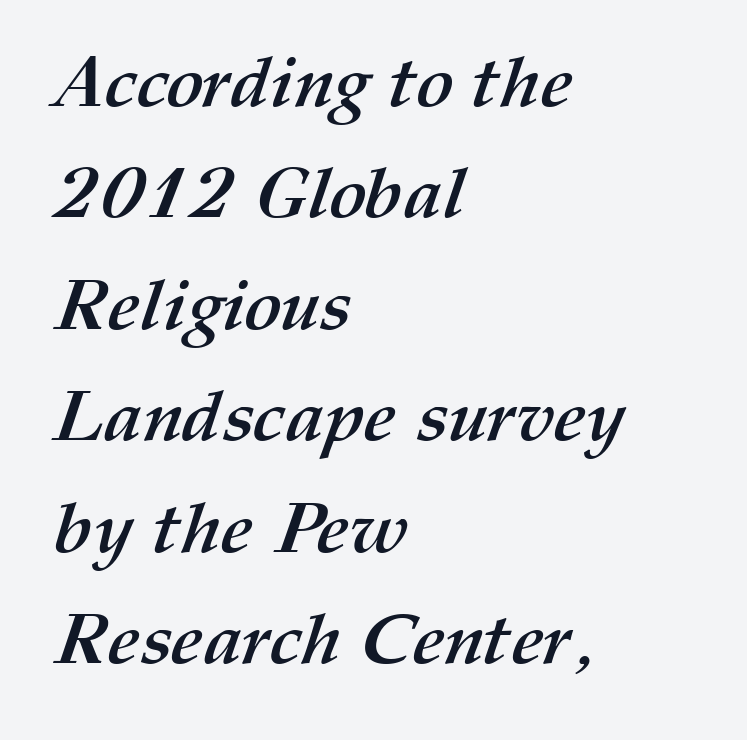
The font is running at its bold setting. Underlining? Definitely not there. These lines keep a tight, regular rhythm from letter to letter. Character widths vary here, with narrow letters taking less room than wide ones. Layout note: lines flush left. A typesetter would call this leading conventional body-copy spacing.
